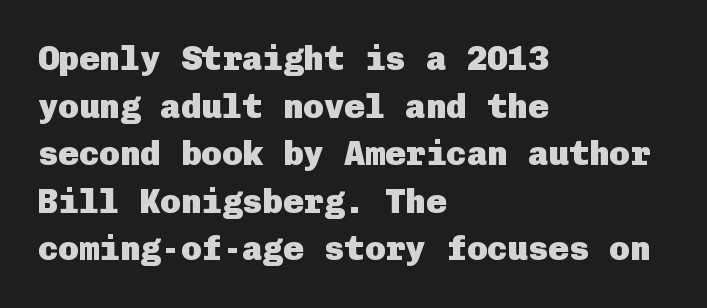
The image shows 34 px heavy sans-serif type, upright; set left-aligned, normal line spacing (1.4x), normal letter spacing, not underlined; low stroke contrast and a medium x-height.
